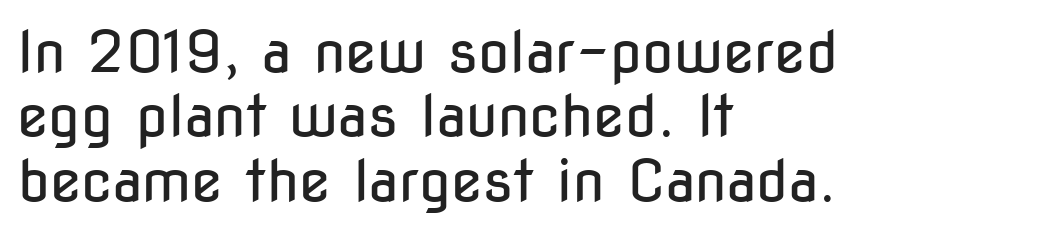
Q: Is the text bold? A: No.
Q: Is the text italic (slanted)? A: No, it is upright.
Q: Is the typeface a serif or a sans-serif typeface? A: Sans-serif.
Q: Is the text underlined? A: No.
Q: How is the paragraph aligned? A: Left-aligned.
Q: Is the spacing between letters normal or unusually wide? A: Normal.
Q: Is the spacing between lines tight, normal or loose? A: Tight.
Q: Width (condensed, normal, or wide)? A: Condensed.
Q: Stroke contrast? A: Low.
Q: x-height? A: Medium.
Q: Monospaced? A: No.
